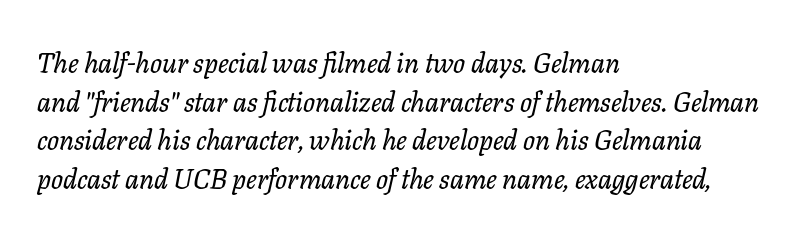
This sample has the flowing, uneven cadence of proportional lettering. Spacing between characters is what you'd get straight out of the box. The typeface chosen for these lines features serifs. Would a proofreader flag this as italicized? Yes.
